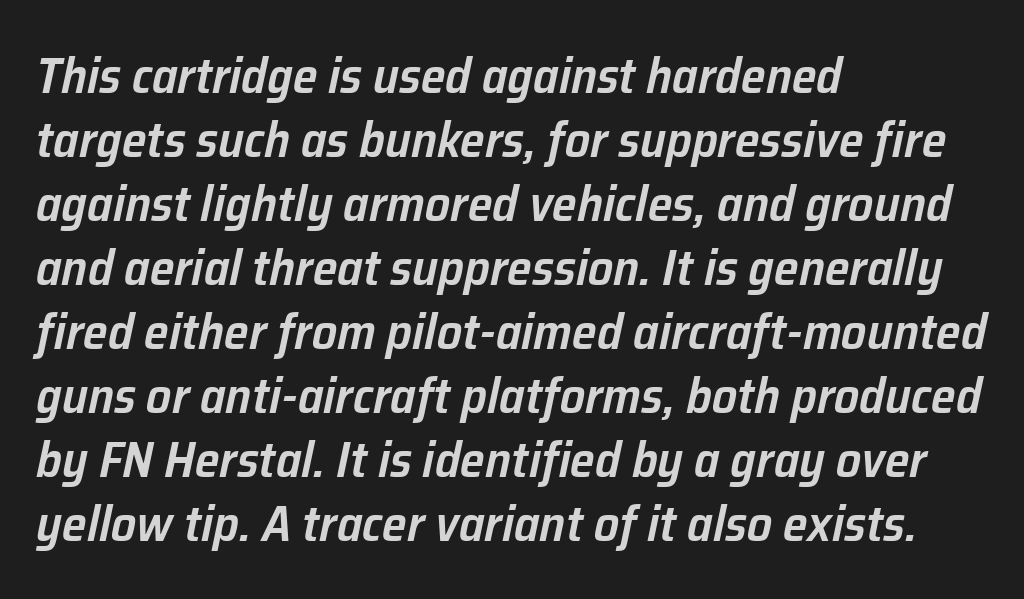
Honestly, the letter spacing is just normal — you wouldn't notice it. Stems and bowls a touch heavier than normal — semibold. The glyphs are unaccompanied by any horizontal stroke below them. The passage shown stacks its lines at a standard gap.
